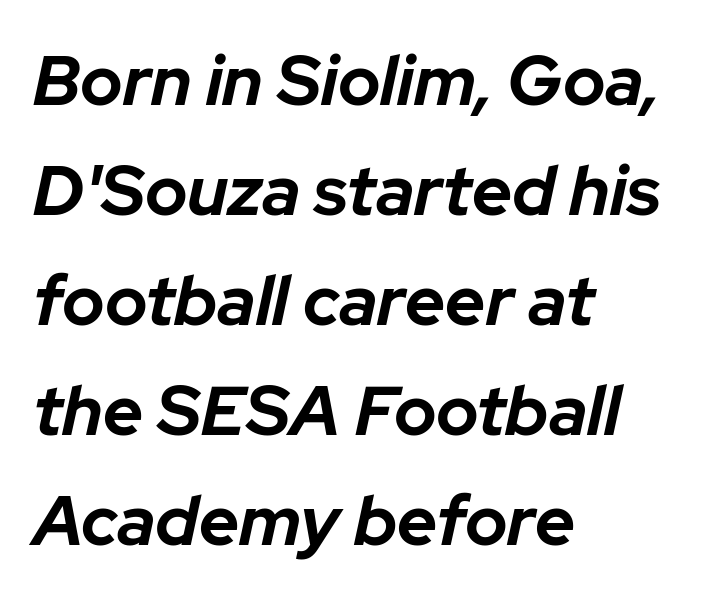
The image shows 70 px bold type, italic (leaning right); set left-aligned, normal line spacing (1.57x), normal letter spacing, not underlined; low stroke contrast and a medium x-height.
